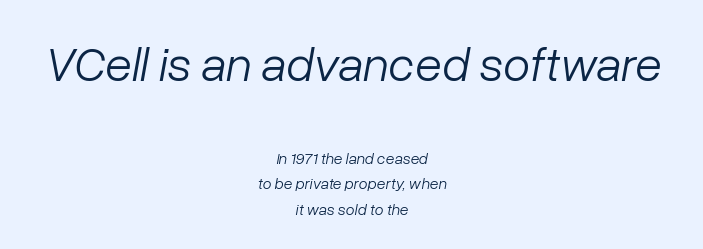
{"italic": "yes", "lean": "right", "slant_degrees": 10, "bold": "no", "weight": "light", "width": "normal", "stroke_contrast": "low", "x_height": "medium", "monospaced": "no", "underline": "no", "align": "center", "line_spacing": "normal", "line_spacing_ratio": 1.6, "letter_spacing": "normal", "letter_spacing_em": 0.0, "larger_block": "first", "size_ratio": 3.06, "glyph_px": 49}
